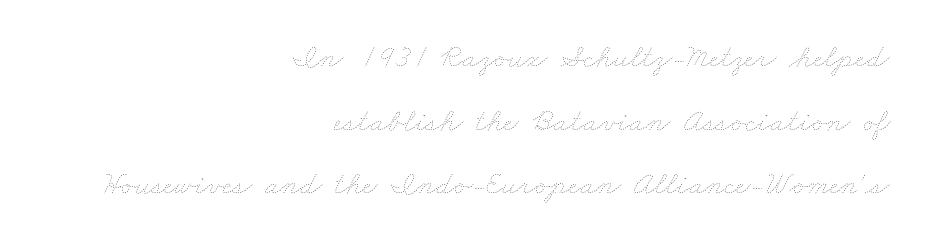
{"bold": "no", "weight": "thin", "width": "wide", "stroke_contrast": "low", "x_height": "small", "monospaced": "no", "underline": "no", "align": "right", "line_spacing": "loose", "line_spacing_ratio": 1.99, "letter_spacing": "normal", "letter_spacing_em": 0.0, "glyph_px": 32}
